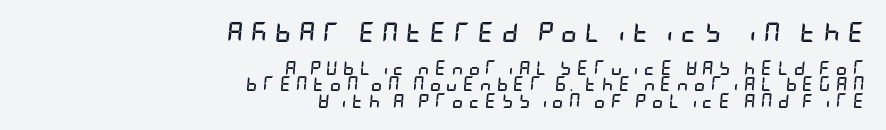
{"italic": "yes", "lean": "right", "slant_degrees": 5, "bold": "yes", "underline": "no", "align": "right", "line_spacing_ratio": 1.16, "letter_spacing": "wide", "letter_spacing_em": 0.38, "larger_block": "first", "size_ratio": 1.43, "glyph_px": 20}
